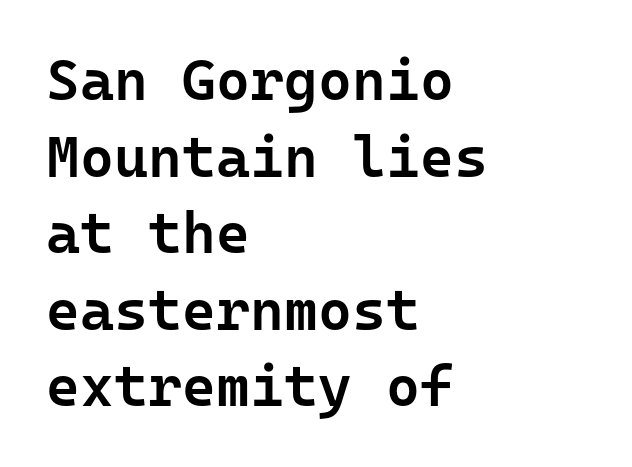
The image shows 58 px semibold sans-serif type, upright, monospaced; set left-aligned, normal line spacing (1.32x), normal letter spacing, not underlined; low stroke contrast and a medium x-height.
